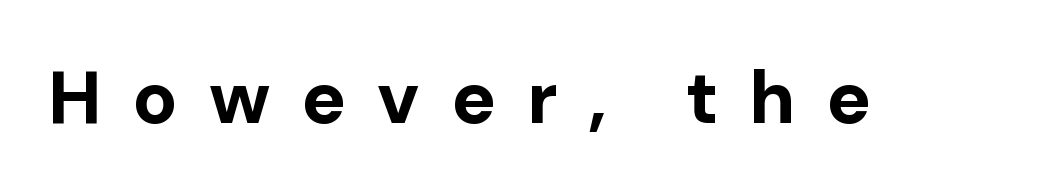
{"serif": "no", "italic": "no", "bold": "yes", "weight": "bold", "width": "normal", "stroke_contrast": "low", "x_height": "medium", "monospaced": "no", "underline": "no", "letter_spacing": "wide", "letter_spacing_em": 0.41, "glyph_px": 75}
